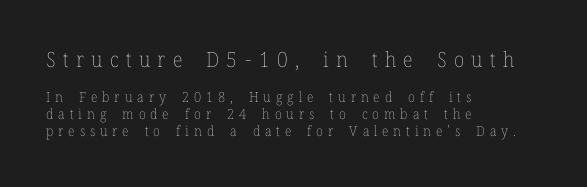
The image shows 21 px text type, upright; set left-aligned, line spacing 1.2x, unusually wide letter spacing (+0.35 em), not underlined; the first (top) block is 1.5x larger.
